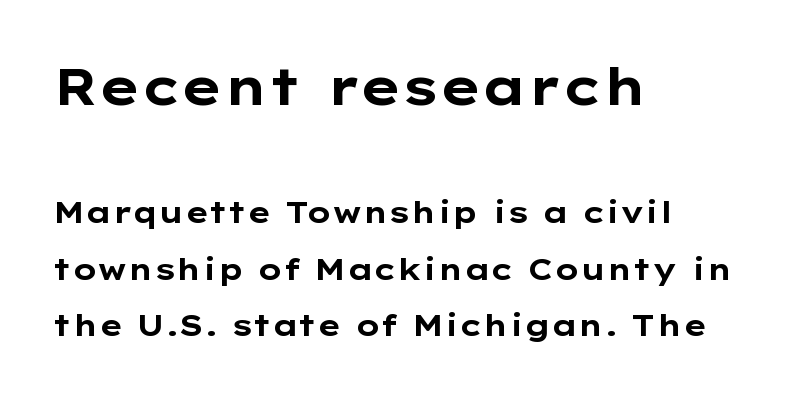
The image shows 52 px bold, wide sans-serif type, upright; set left-aligned, line spacing 1.89x, normal letter spacing, not underlined; the first (top) block is 1.73x larger; low stroke contrast and a medium x-height.
